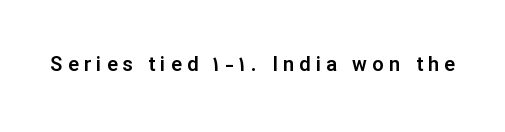
Italic: no, the glyphs are upright roman. Spacing between characters has been opened up far beyond the box default. Glance below the letters and you will spot only blank space.
